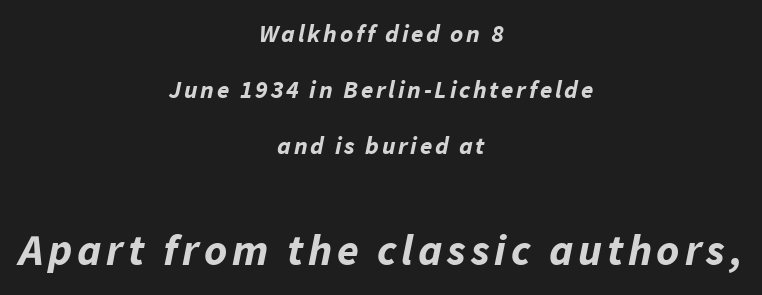
The image shows 44 px bold type, italic (leaning right); set centered, loose line spacing (2.25x), not underlined; the second (bottom) block is 1.76x larger; low stroke contrast and a medium x-height.
